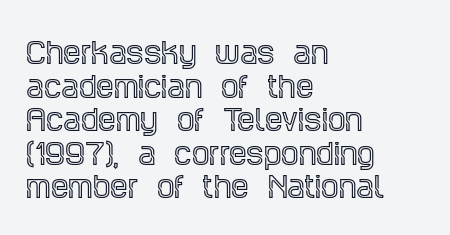
The rendering anchors every line to the left-hand side. Check where the strokes stop: tiny serifs finish them off. Spacing verdict: proportional, widths tailored to each character. Glyph-to-glyph distance matches everyday printed text.
